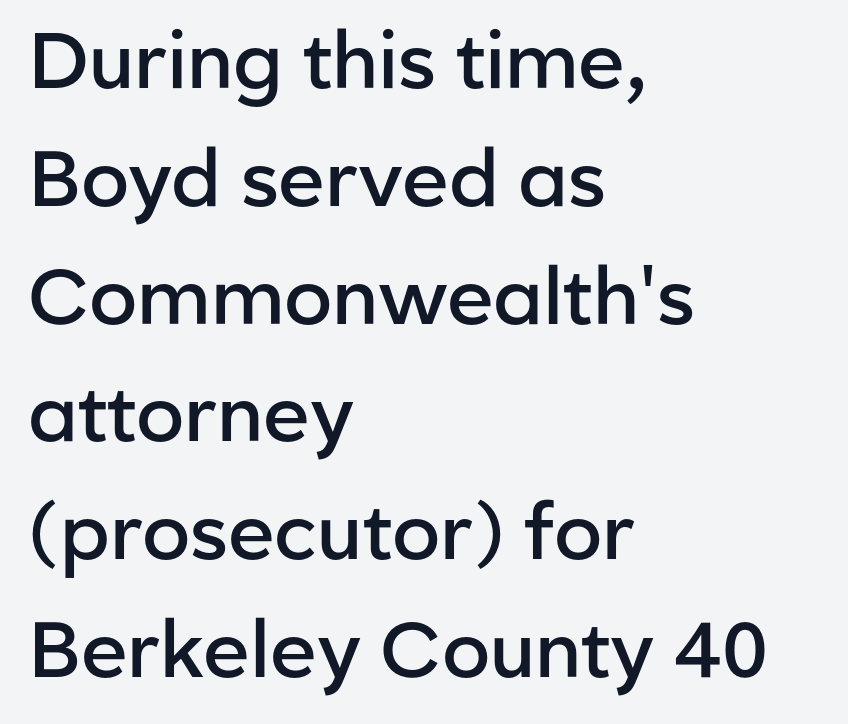
Nothing unusual about the tracking: characters are spaced as the font intends. Decoration check: the copy has no underline. Quick note: interline space is typical. Moderately thickened strokes mark this as semibold type.
